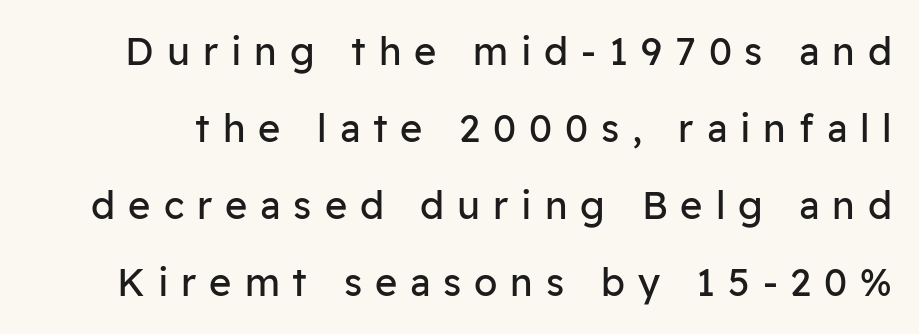
The image shows 38 px regular-weight sans-serif type, upright; set loose line spacing (2.03x), unusually wide letter spacing (+0.34 em), not underlined; low stroke contrast and a medium x-height.
